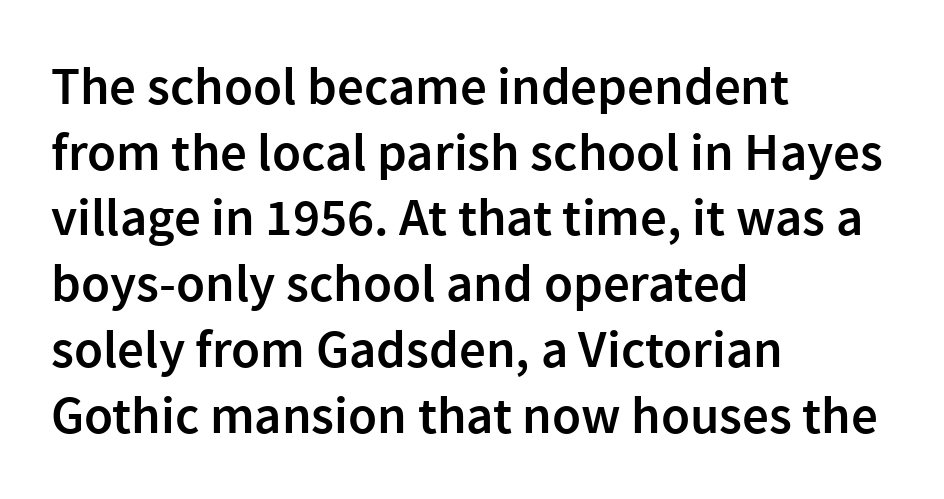
Q: Is the text bold? A: Semi-bold.
Q: Is the text italic (slanted)? A: No, it is upright.
Q: Is the typeface a serif or a sans-serif typeface? A: Sans-serif.
Q: Is the text underlined? A: No.
Q: How is the paragraph aligned? A: Left-aligned.
Q: Is the spacing between letters normal or unusually wide? A: Normal.
Q: Width (condensed, normal, or wide)? A: Normal.
Q: x-height? A: Medium.
Q: Monospaced? A: No.
